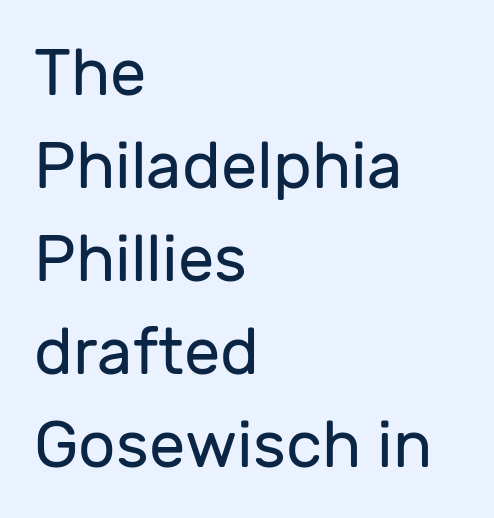
{"serif": "no", "italic": "no", "bold": "no", "weight": "regular", "width": "normal", "stroke_contrast": "low", "x_height": "medium", "monospaced": "no", "underline": "no", "align": "left", "line_spacing": "normal", "line_spacing_ratio": 1.43, "letter_spacing": "normal", "letter_spacing_em": 0.0, "glyph_px": 65}
